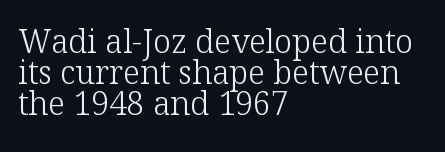
Q: Is the text bold? A: No.
Q: Is the text italic (slanted)? A: No, it is upright.
Q: Is the typeface a serif or a sans-serif typeface? A: Serif.
Q: Is the text underlined? A: No.
Q: How is the paragraph aligned? A: Left-aligned.
Q: Is the spacing between letters normal or unusually wide? A: Normal.
Q: Is the spacing between lines tight, normal or loose? A: Tight.
Q: Width (condensed, normal, or wide)? A: Normal.
Q: Stroke contrast? A: Low.
Q: x-height? A: Medium.
Q: Monospaced? A: No.
